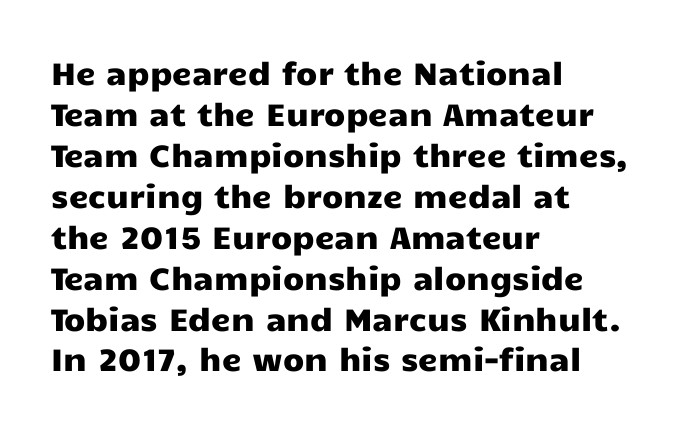
{"serif": "no", "italic": "no", "width": "wide", "stroke_contrast": "low", "x_height": "medium", "monospaced": "no", "underline": "no", "align": "left", "line_spacing": "normal", "line_spacing_ratio": 1.32, "letter_spacing": "normal", "letter_spacing_em": 0.0, "glyph_px": 31}
